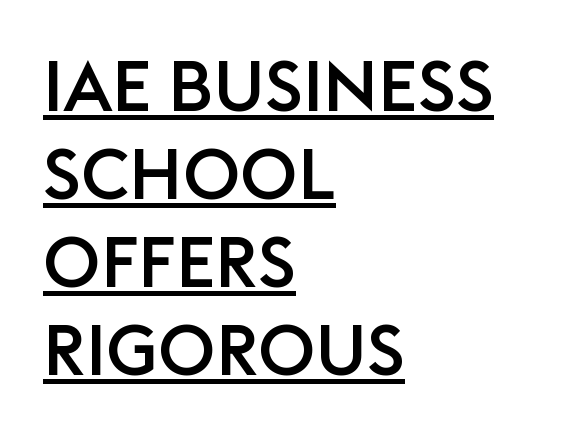
{"serif": "no", "italic": "no", "width": "normal", "stroke_contrast": "low", "x_height": "large", "monospaced": "no", "underline": "yes", "align": "left", "line_spacing_ratio": 1.24, "letter_spacing": "normal", "letter_spacing_em": 0.0, "glyph_px": 71}
